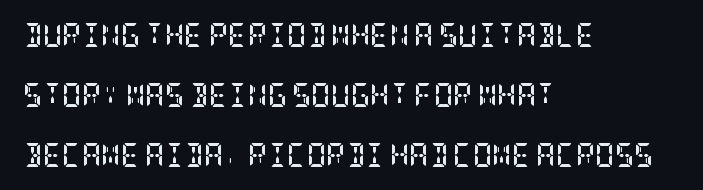
{"italic": "no", "bold": "yes", "underline": "no", "align": "left", "line_spacing": "loose", "line_spacing_ratio": 2.49, "letter_spacing": "normal", "letter_spacing_em": 0.0, "glyph_px": 24}
